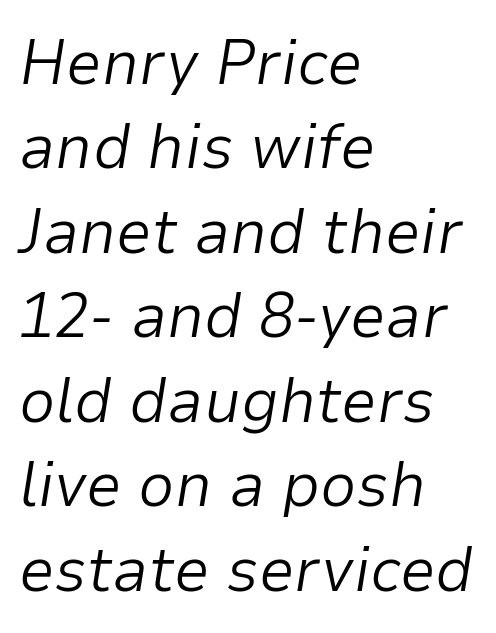
Q: Is the text bold? A: No.
Q: Is the text italic (slanted)? A: Yes, it leans right by about 9 degrees.
Q: Is the text underlined? A: No.
Q: How is the paragraph aligned? A: Left-aligned.
Q: Is the spacing between letters normal or unusually wide? A: Normal.
Q: Is the spacing between lines tight, normal or loose? A: Normal.
Q: Width (condensed, normal, or wide)? A: Normal.
Q: Stroke contrast? A: Low.
Q: x-height? A: Medium.
Q: Monospaced? A: No.
